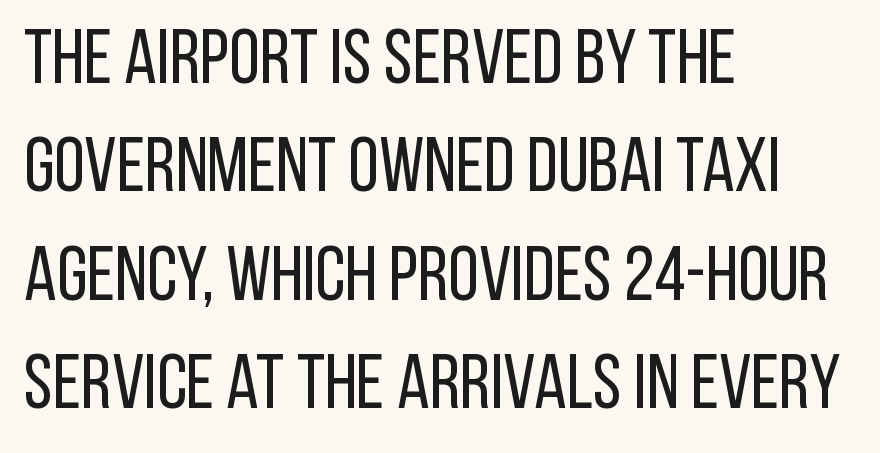
The image shows 78 px regular-weight, condensed sans-serif type, upright; set left-aligned, normal line spacing (1.39x), normal letter spacing, not underlined; low stroke contrast and a large x-height.
